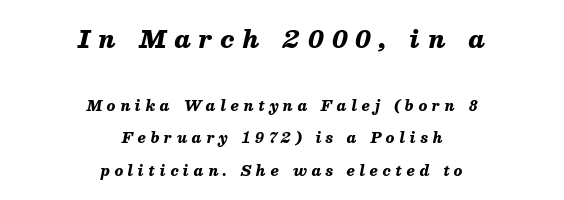
The image shows 24 px bold type, italic (leaning right); set centered, loose line spacing (2.32x), unusually wide letter spacing (+0.34 em), not underlined; the first (top) block is 1.71x larger.
